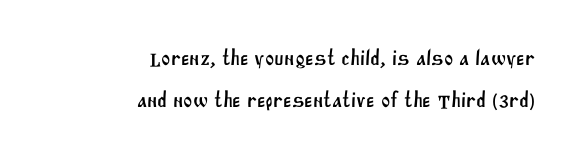
{"underline": "no", "align": "right", "line_spacing": "loose", "line_spacing_ratio": 1.91, "letter_spacing": "normal", "letter_spacing_em": 0.0, "glyph_px": 22}
